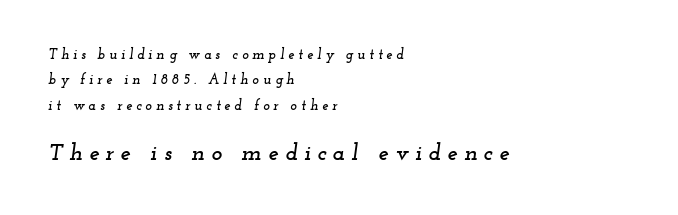
Between one letter and the next there's a generous, obvious gap. Quick note: underline off. Left-aligned paragraph, ragged on the right. Slant detected: the letters are inclined. This layout puts the modest block above and the oversized block below.
